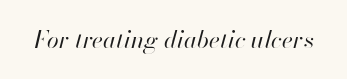
The image shows 24 px text type, italic (leaning right); set normal letter spacing, not underlined.
